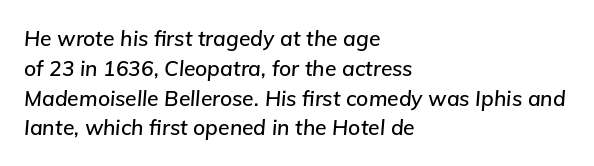
How are the letters spaced? Ordinarily, with no added tracking. Whoever set this chose a conventional vertical rhythm. This rendering features lettering with no underline. This sample is left-justified, so line endings fall wherever the words run out. The passage shown leans; its letterforms are oblique.
